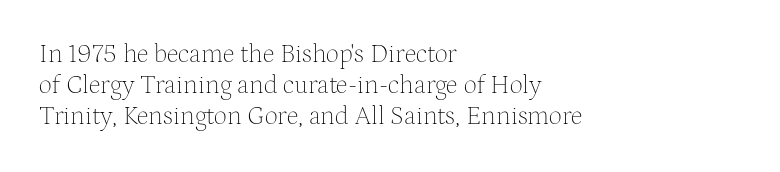
The image shows 26 px text type, upright; set left-aligned, line spacing 1.2x, normal letter spacing, not underlined.
